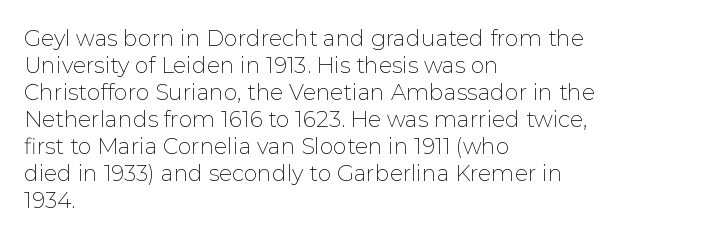
The image shows 22 px text type, upright; set left-aligned, line spacing 1.23x, normal letter spacing, not underlined.
